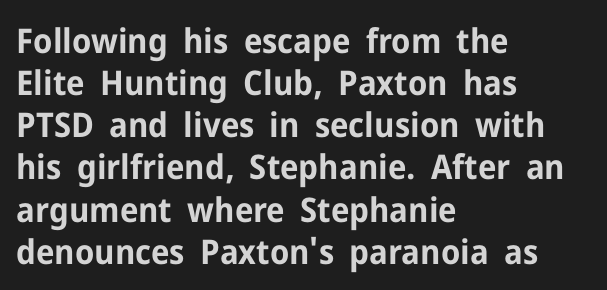
{"serif": "no", "italic": "no", "bold": "yes", "weight": "bold", "width": "normal", "stroke_contrast": "low", "x_height": "medium", "monospaced": "no", "underline": "no", "align": "left", "line_spacing_ratio": 1.24, "letter_spacing": "normal", "letter_spacing_em": 0.0, "glyph_px": 34}
